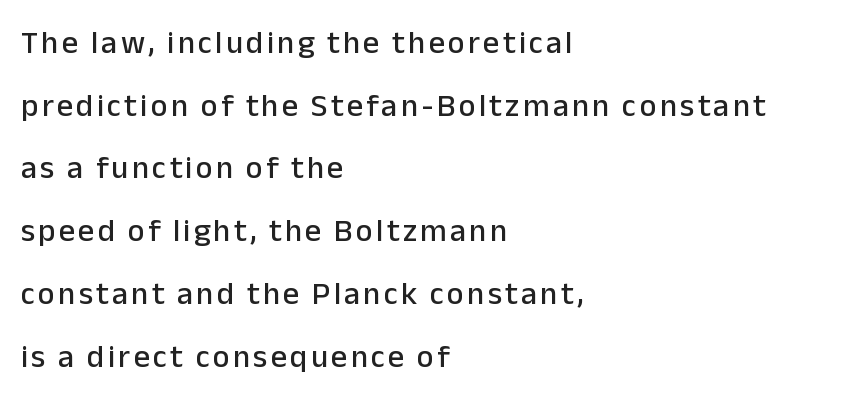
{"serif": "no", "italic": "no", "width": "normal", "stroke_contrast": "low", "x_height": "medium", "monospaced": "no", "underline": "no", "align": "left", "line_spacing": "loose", "line_spacing_ratio": 1.96, "glyph_px": 32}
